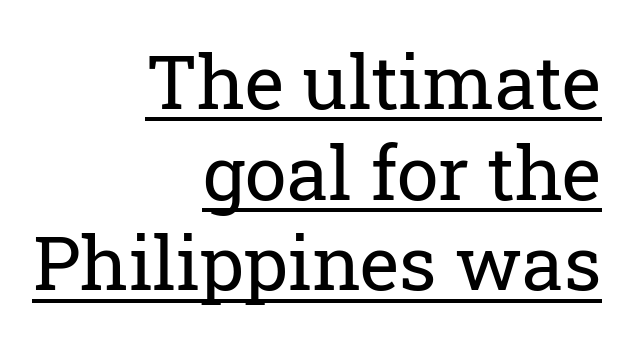
Q: Is the text bold? A: No.
Q: Is the text italic (slanted)? A: No, it is upright.
Q: Is the typeface a serif or a sans-serif typeface? A: Serif.
Q: Is the text underlined? A: Yes.
Q: How is the paragraph aligned? A: Right-aligned.
Q: Is the spacing between letters normal or unusually wide? A: Normal.
Q: Width (condensed, normal, or wide)? A: Normal.
Q: Stroke contrast? A: Low.
Q: x-height? A: Medium.
Q: Monospaced? A: No.
